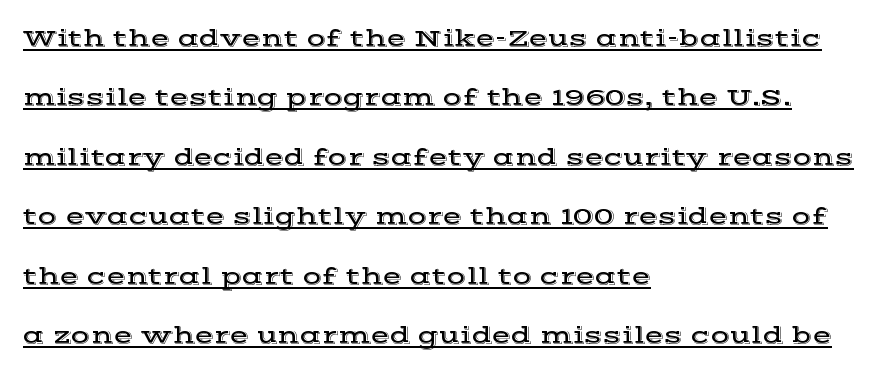
Q: Is the text italic (slanted)? A: No, it is upright.
Q: Is the text underlined? A: Yes.
Q: How is the paragraph aligned? A: Left-aligned.
Q: Is the spacing between letters normal or unusually wide? A: Normal.
Q: Is the spacing between lines tight, normal or loose? A: Loose.
